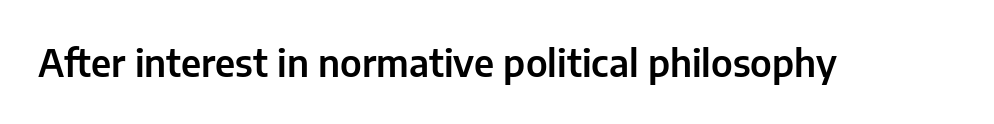
Q: Is the text italic (slanted)? A: No, it is upright.
Q: Is the typeface a serif or a sans-serif typeface? A: Sans-serif.
Q: Is the text underlined? A: No.
Q: Is the spacing between letters normal or unusually wide? A: Normal.
Q: Width (condensed, normal, or wide)? A: Normal.
Q: Stroke contrast? A: Low.
Q: x-height? A: Medium.
Q: Monospaced? A: No.
